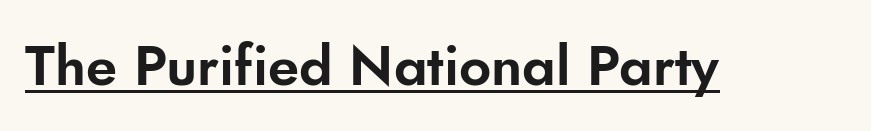
Each letter's strokes conclude bluntly, with no projecting serifs. The type sits square on the baseline with zero lean. The passage shown is underscored from start to finish. Is the letter spacing exaggerated? No — it looks like the ordinary default. This sample has the flowing, uneven cadence of proportional lettering.
